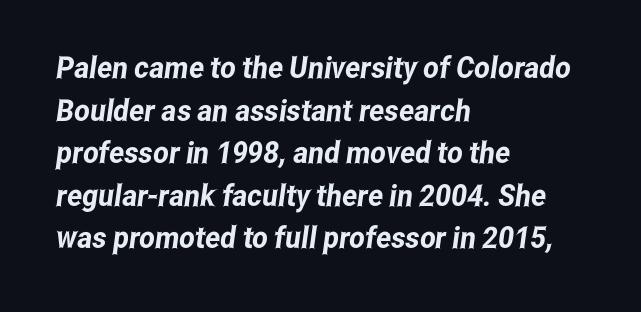
Nothing unusual about the tracking: characters are spaced as the font intends. A classic flush-left, rag-right setting is used for this passage. Think of a printed novel: that variable character pitch is what you see here. Baseline-to-baseline distance is the conventional proportion of letter height. This sample uses a sans-serif face.
